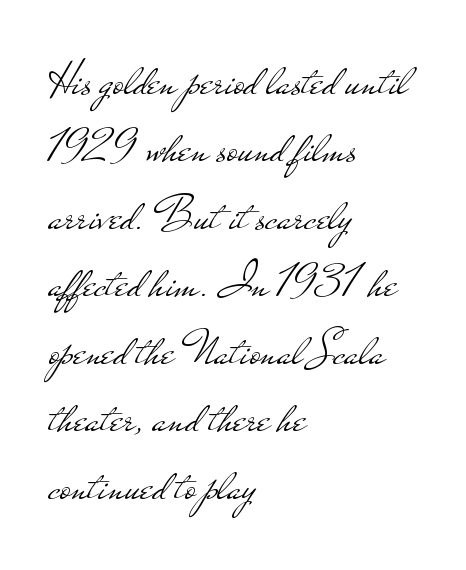
The lines sit at an ordinary, default distance from one another. Nope, no serifs anywhere on these letters. A typesetter would call this zero additional tracking. The letters look calm and open, with moderate or lighter stems. The face used here is proportionally spaced, like ordinary book or web type.
